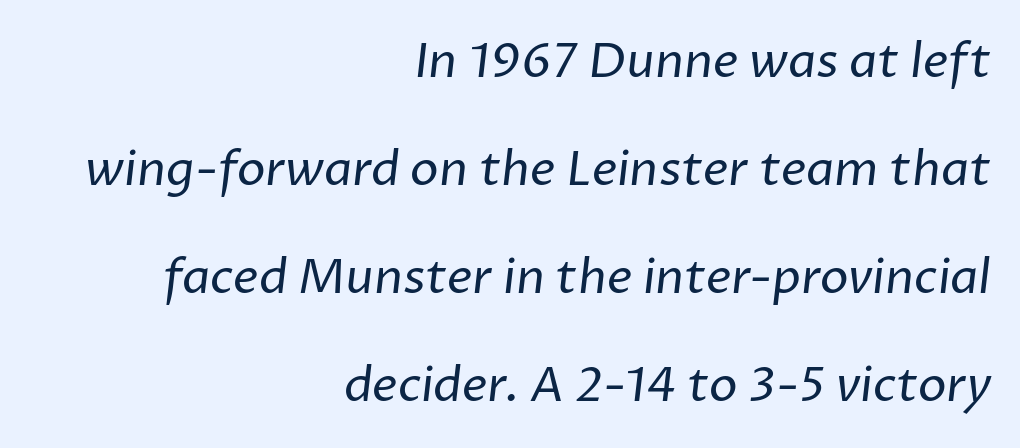
Proportional: the letters do not fall into vertical columns. This reads as an unemphasized weight, regular at the heaviest. One-word summary of the alignment: right. The letters sit at their default tracking, neither squeezed nor spread.
